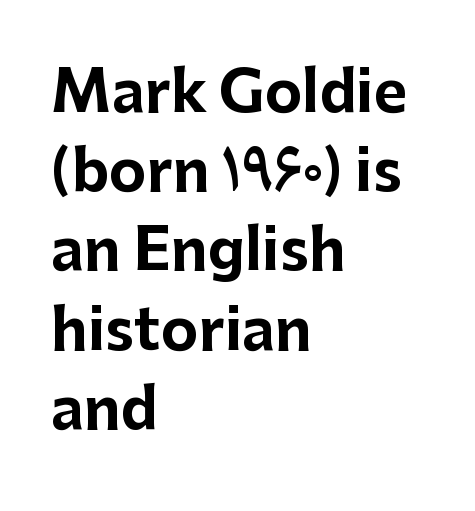
{"serif": "no", "italic": "no", "bold": "yes", "weight": "bold", "width": "normal", "stroke_contrast": "low", "x_height": "medium", "monospaced": "no", "underline": "no", "align": "left", "line_spacing": "normal", "line_spacing_ratio": 1.39, "letter_spacing": "normal", "letter_spacing_em": 0.0, "glyph_px": 57}
